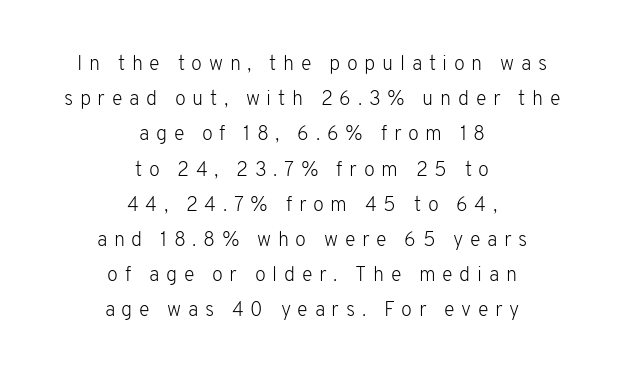
{"italic": "no", "bold": "no", "underline": "no", "align": "center", "line_spacing_ratio": 1.76, "letter_spacing": "wide", "letter_spacing_em": 0.33, "glyph_px": 20}
